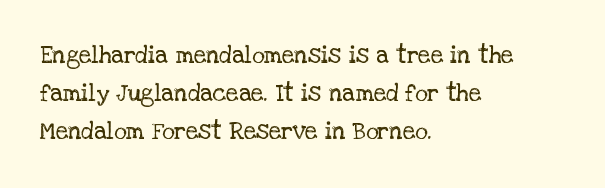
{"italic": "no", "bold": "no", "underline": "no", "align": "left", "line_spacing": "normal", "line_spacing_ratio": 1.59, "letter_spacing": "normal", "letter_spacing_em": 0.0, "glyph_px": 24}
